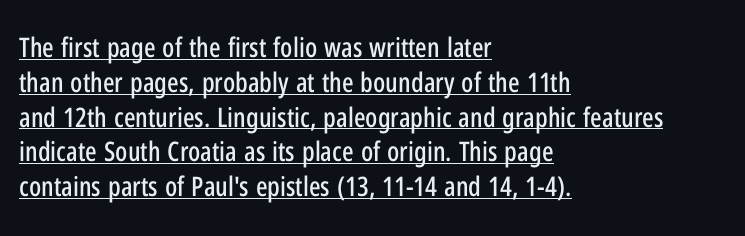
{"italic": "no", "underline": "yes", "align": "left", "line_spacing": "normal", "line_spacing_ratio": 1.29, "letter_spacing": "normal", "letter_spacing_em": 0.0, "glyph_px": 27}
